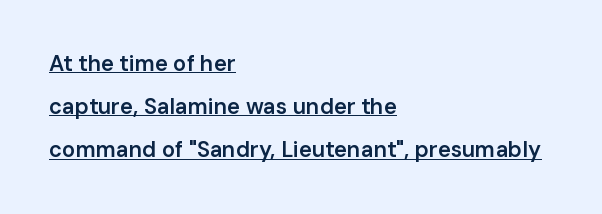
Summary of vertical rhythm: relaxed, with wide interline spacing. A typesetter would mark this as roman, not italic. Standard letterfit; no display-style spreading of the glyphs. Beneath each row of characters lies a ruled line. A somewhat darkened texture: the type is semibold rather than bold. The rag falls on the right side of this text block.
